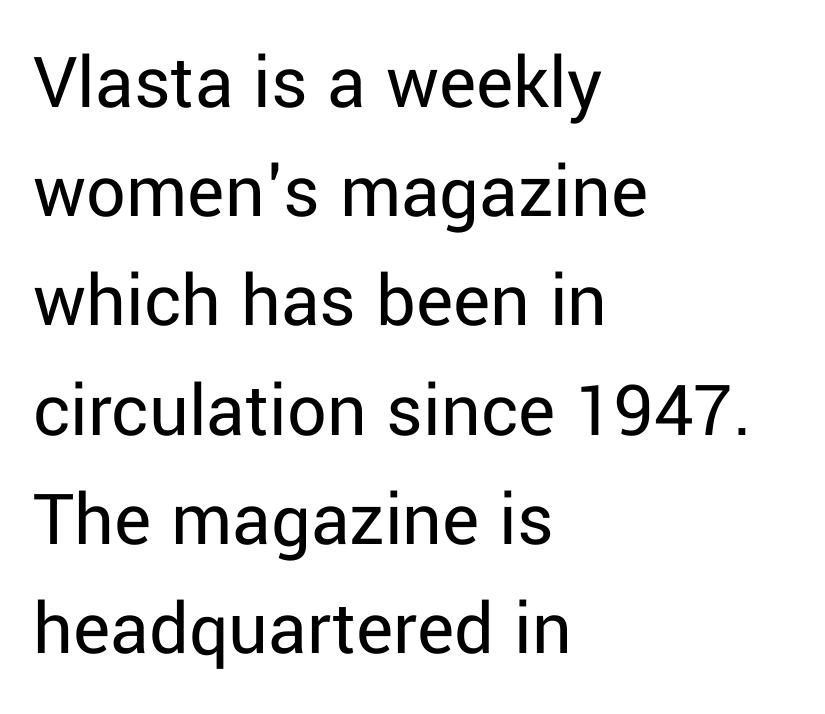
To sum up the face: it is a sans, with no serifs. The font's upright variant was chosen for this text. Letters have the restrained weight of plain body copy at most. The passage shown is typed in a proportional face where columns would drift.
